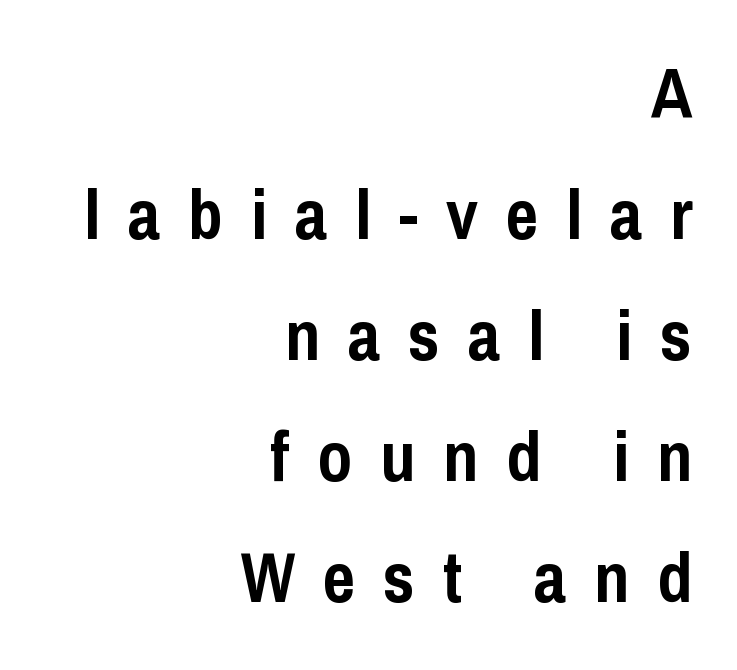
Stroke terminals: plain, sans-serif. You'd pick this weight for a headline — it's a proper bold. The string is rendered with underlining switched off. Observe the wide spacing: letters keep a clear distance from each other. Caption: multi-line text, flush right, ragged left.
